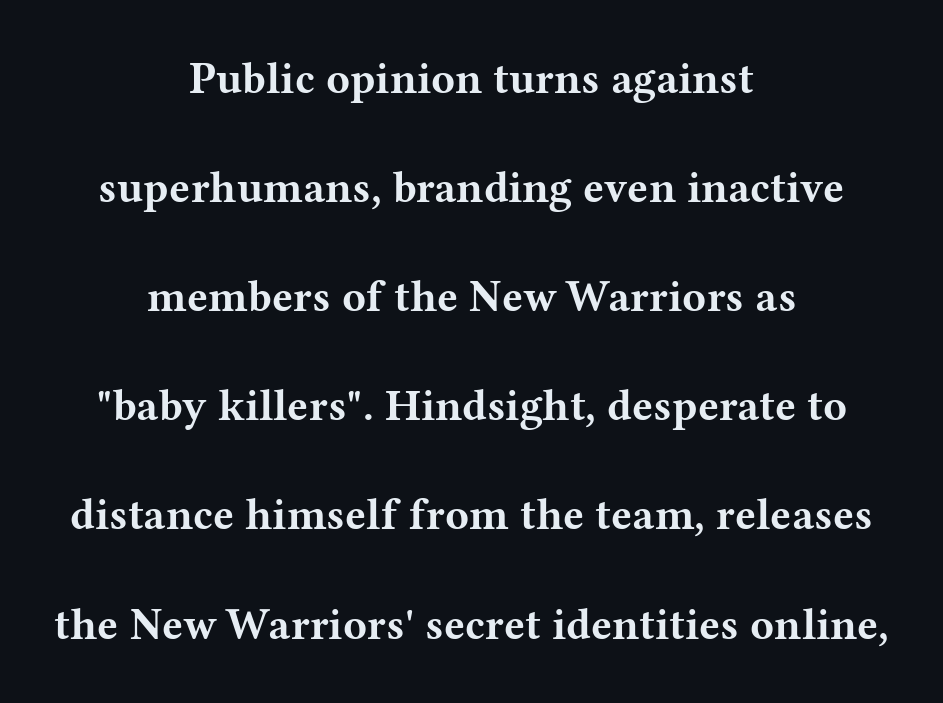
The image shows 44 px bold, wide serif type, upright; set centered, loose line spacing (2.48x), normal letter spacing, not underlined; medium stroke contrast and a medium x-height.
